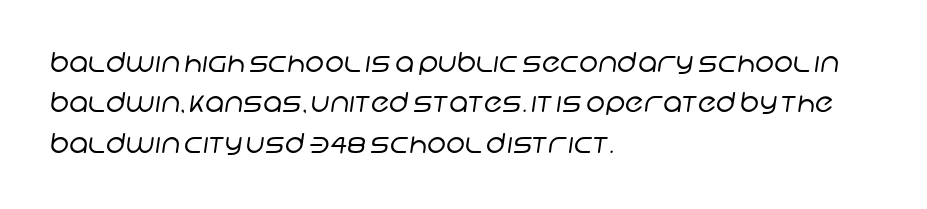
The image shows 27 px text type; set left-aligned, normal line spacing (1.5x), normal letter spacing, not underlined.
